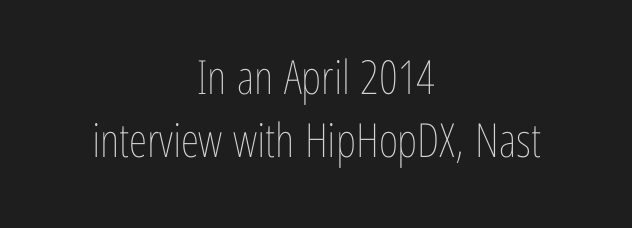
Q: Is the text bold? A: No.
Q: Is the text italic (slanted)? A: No, it is upright.
Q: Is the text underlined? A: No.
Q: How is the paragraph aligned? A: Centered.
Q: Is the spacing between letters normal or unusually wide? A: Normal.
Q: Is the spacing between lines tight, normal or loose? A: Normal.
Q: Width (condensed, normal, or wide)? A: Condensed.
Q: Stroke contrast? A: Low.
Q: x-height? A: Medium.
Q: Monospaced? A: No.
